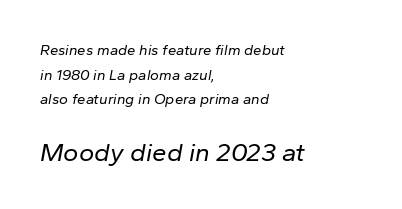
The horizontal fit of the characters is conventional and even. Is this a heavy cut? Hardly; it is regular or lighter. Anything drawn beneath the words? Only blank space. Horizontal alignment here is leftward, the default for most running prose. Which chunk is bigger? The second one — the bottom block dwarfs the top. Normally led — the rows are evenly, conventionally spaced.
